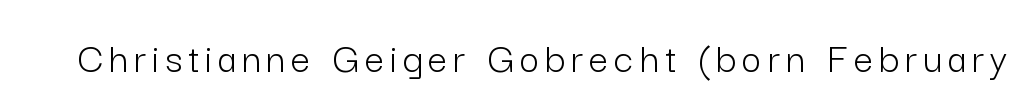
Stroke thickness stays within the range of a standard reading face or lighter. This rendering employs a face without finishing strokes, i.e., a sans-serif. Each letter keeps its own natural width here, so spacing adapts to shape. Notice how the stems are strictly vertical — no italics here.
